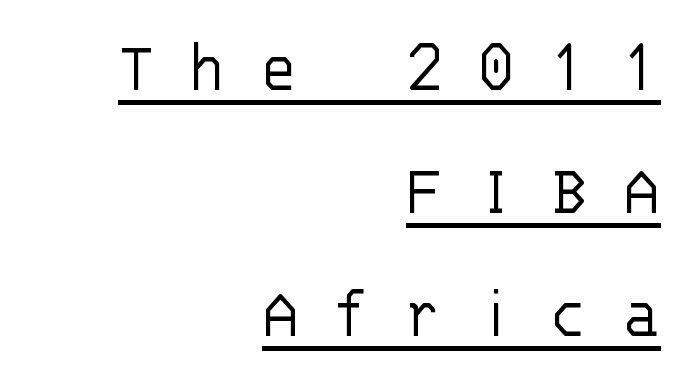
{"serif": "no", "italic": "no", "bold": "no", "weight": "light", "width": "normal", "stroke_contrast": "low", "x_height": "large", "monospaced": "yes", "underline": "yes", "align": "right", "line_spacing": "normal", "line_spacing_ratio": 1.6, "letter_spacing": "wide", "letter_spacing_em": 0.45, "glyph_px": 77}
